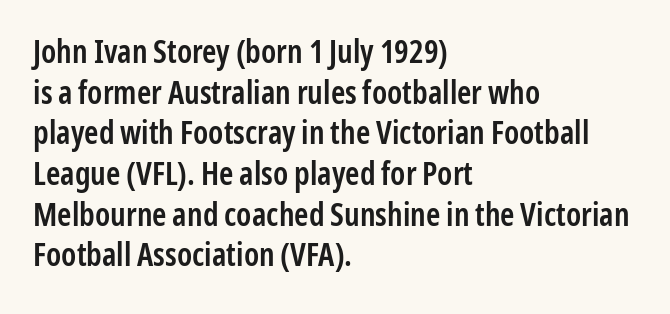
This rendering employs a face without finishing strokes, i.e., a sans-serif. Italic: no, the glyphs are upright roman. Words float on clear page, feet unadorned. Note the varied advance widths — an 'i' is clearly narrower than an 'm'.
